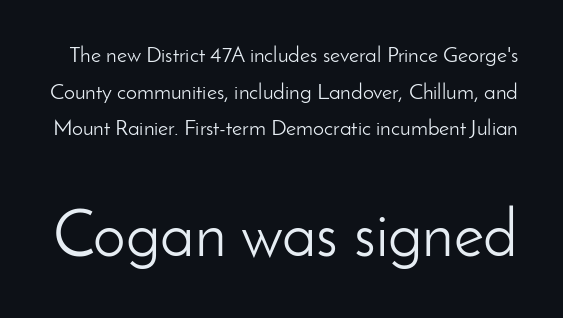
The image shows 65 px light sans-serif type, upright; set normal line spacing (1.66x), normal letter spacing, not underlined; the second (bottom) block is 2.95x larger; low stroke contrast and a small x-height.
